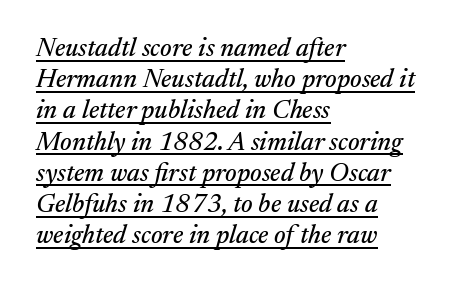
Q: Is the text italic (slanted)? A: Yes, it leans right by about 17 degrees.
Q: Is the text underlined? A: Yes.
Q: How is the paragraph aligned? A: Left-aligned.
Q: Is the spacing between letters normal or unusually wide? A: Normal.
